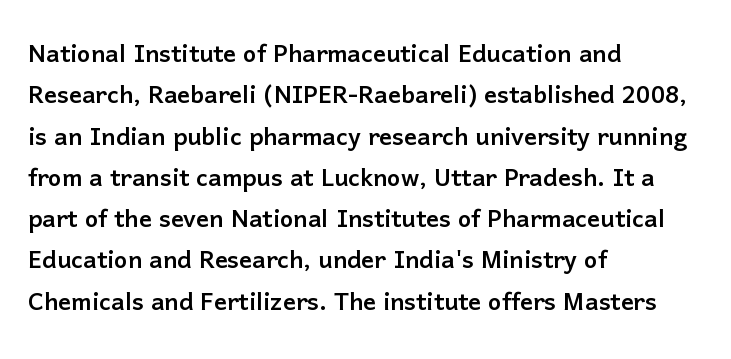
The glyphs are unaccompanied by any horizontal stroke below them. If you measured baseline to baseline, you'd find a middling distance. This sample uses an upright cut, with every glyph sitting square on the baseline. The passage is arranged the way most books set body copy — flush left. Proportional: the letters do not fall into vertical columns. Each word holds together tightly as a unit, with standard inter-letter gaps.
